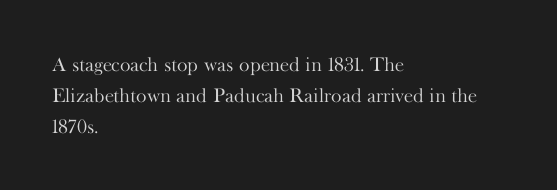
Q: Is the text bold? A: No.
Q: Is the text italic (slanted)? A: No, it is upright.
Q: Is the text underlined? A: No.
Q: How is the paragraph aligned? A: Left-aligned.
Q: Is the spacing between letters normal or unusually wide? A: Normal.
Q: Is the spacing between lines tight, normal or loose? A: Normal.
